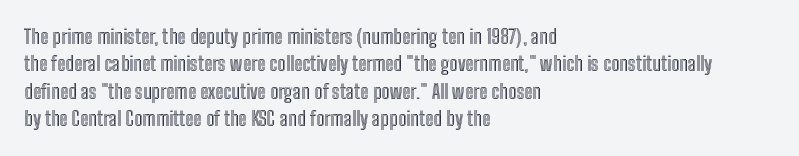
{"italic": "no", "underline": "no", "align": "left", "line_spacing": "normal", "line_spacing_ratio": 1.37, "letter_spacing": "normal", "letter_spacing_em": 0.0, "glyph_px": 20}
